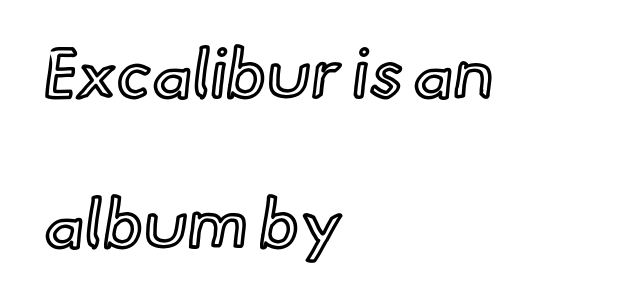
The image shows 69 px text type; set left-aligned, loose line spacing (2.17x), normal letter spacing, not underlined; a small x-height.
